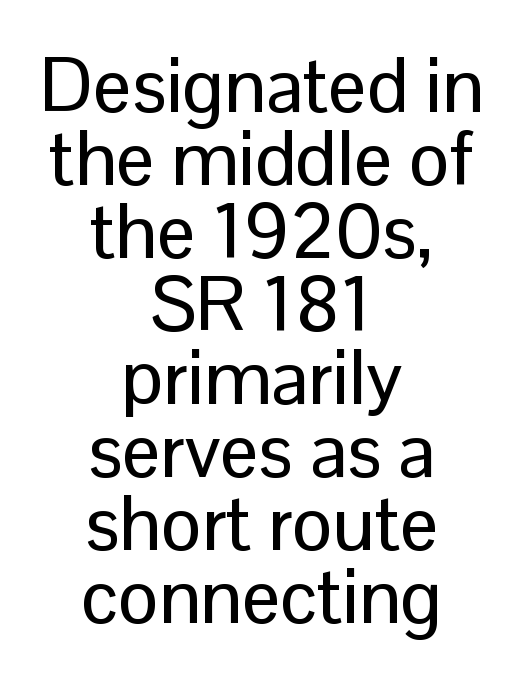
{"serif": "no", "italic": "no", "width": "normal", "stroke_contrast": "low", "x_height": "medium", "monospaced": "no", "underline": "no", "align": "center", "line_spacing": "tight", "line_spacing_ratio": 0.96, "letter_spacing": "normal", "letter_spacing_em": 0.0, "glyph_px": 76}
